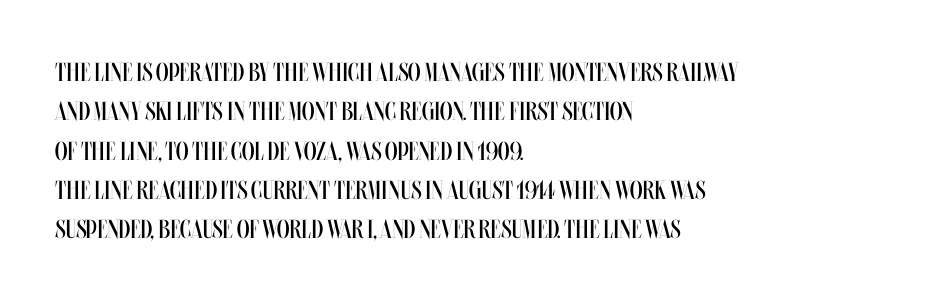
Q: Is the text bold? A: No.
Q: Is the text italic (slanted)? A: No, it is upright.
Q: Is the text underlined? A: No.
Q: How is the paragraph aligned? A: Left-aligned.
Q: Is the spacing between letters normal or unusually wide? A: Normal.
Q: Is the spacing between lines tight, normal or loose? A: Normal.
